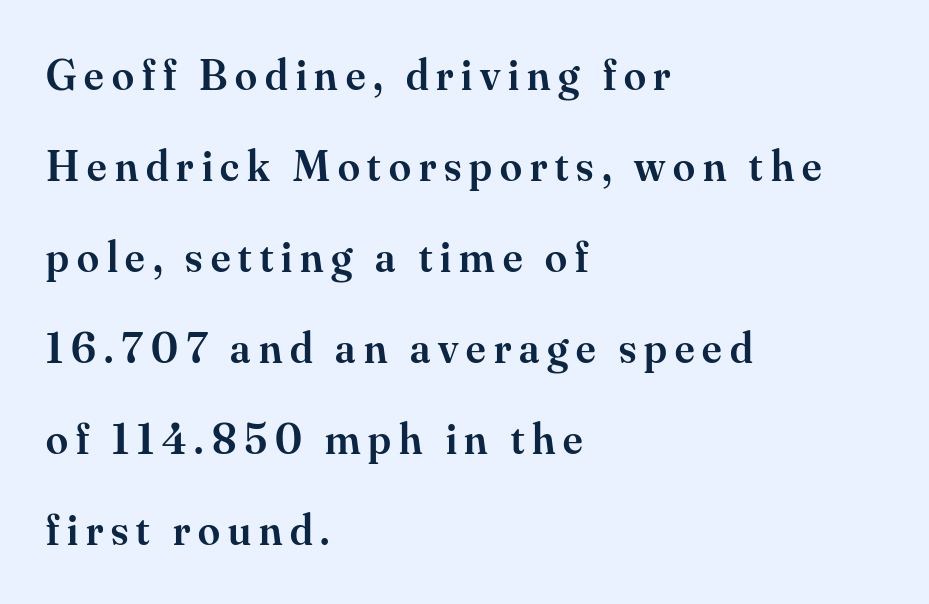
Stems and bowls a touch heavier than normal — semibold. In CSS terms this would be text-align: left. Varying glyph widths throughout — classic text-font behaviour. The vertical gap from one line to the next is large.
